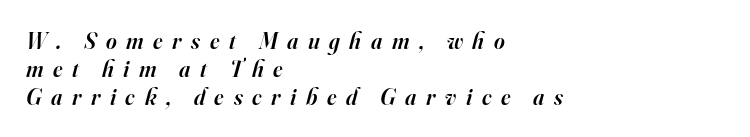
The image shows 23 px text type, italic (leaning right); set left-aligned, line spacing 1.21x, unusually wide letter spacing (+0.42 em), not underlined.
